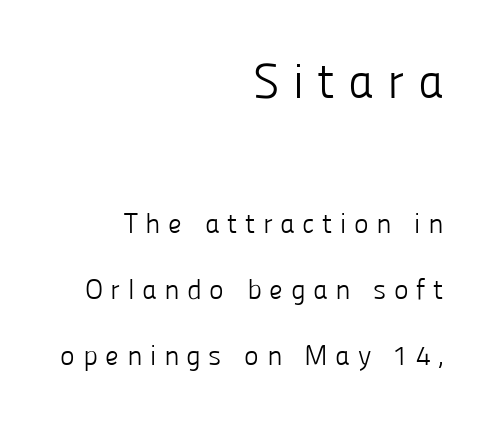
Q: Is the text bold? A: No.
Q: Is the text italic (slanted)? A: No, it is upright.
Q: Is the typeface a serif or a sans-serif typeface? A: Sans-serif.
Q: Is the text underlined? A: No.
Q: How is the paragraph aligned? A: Right-aligned.
Q: Is the spacing between letters normal or unusually wide? A: Unusually wide.
Q: Is the spacing between lines tight, normal or loose? A: Loose.
Q: Which block of text is set in a larger size, the first (top) or the second (bottom)? A: The first (top) one.
Q: Width (condensed, normal, or wide)? A: Normal.
Q: Stroke contrast? A: Low.
Q: x-height? A: Medium.
Q: Monospaced? A: No.
